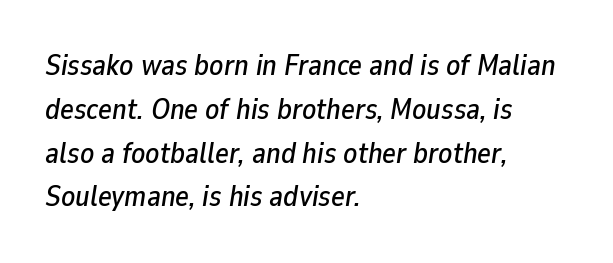
Anything drawn beneath the words? Only blank space. If you drew a line through each stem, it would be angled. The horizontal fit of the characters is conventional and even. Which margin do the lines hug? The left one — the right edge is uneven. Varying glyph widths throughout — classic text-font behaviour.
